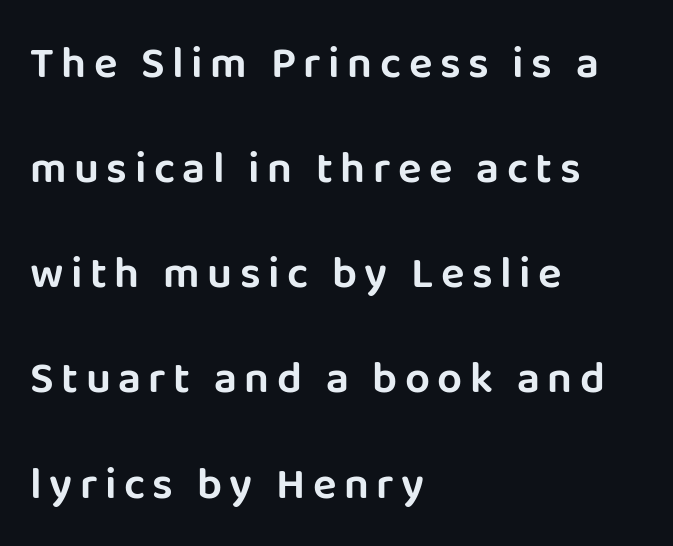
Q: Is the text italic (slanted)? A: No, it is upright.
Q: Is the typeface a serif or a sans-serif typeface? A: Sans-serif.
Q: Is the text underlined? A: No.
Q: How is the paragraph aligned? A: Left-aligned.
Q: Is the spacing between lines tight, normal or loose? A: Loose.
Q: Width (condensed, normal, or wide)? A: Normal.
Q: Stroke contrast? A: Low.
Q: x-height? A: Large.
Q: Monospaced? A: No.
